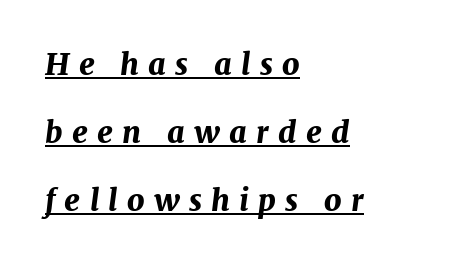
The image shows 30 px bold type, italic (leaning right); set left-aligned, loose line spacing (2.27x), unusually wide letter spacing (+0.31 em), underlined; medium stroke contrast and a medium x-height.
